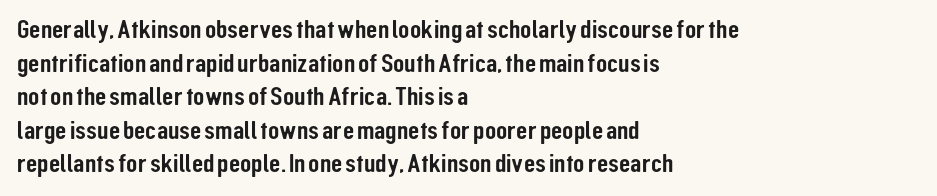
Q: Is the text italic (slanted)? A: No, it is upright.
Q: Is the text underlined? A: No.
Q: How is the paragraph aligned? A: Left-aligned.
Q: Is the spacing between letters normal or unusually wide? A: Normal.
Q: Is the spacing between lines tight, normal or loose? A: Normal.
